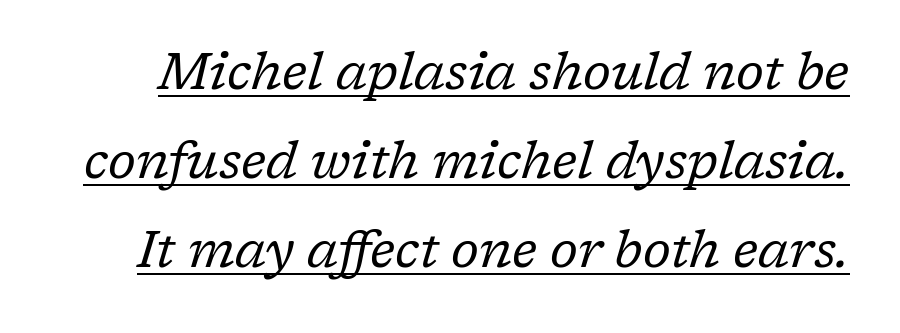
The image shows 51 px regular-weight serif type, italic (leaning right); set line spacing 1.75x, normal letter spacing, underlined; low stroke contrast and a medium x-height.
